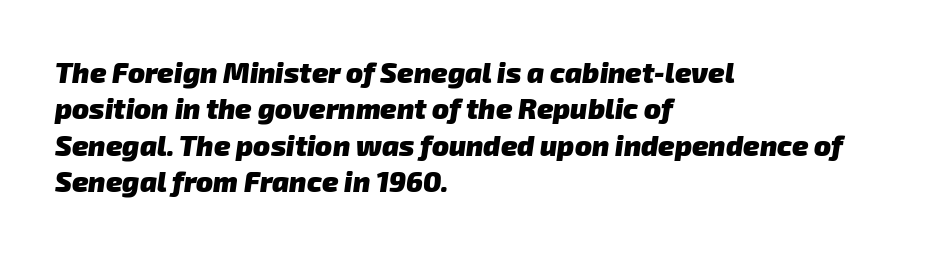
The image shows 28 px heavy sans-serif type; set left-aligned, normal line spacing (1.3x), normal letter spacing, not underlined; low stroke contrast and a medium x-height.
